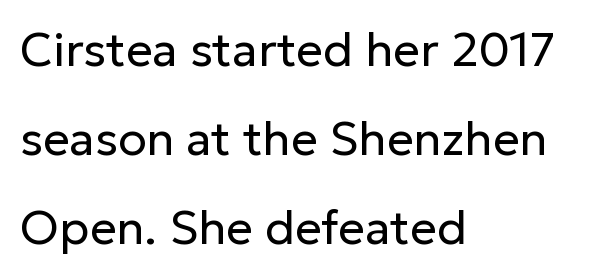
The image shows 47 px regular-weight sans-serif type, upright; set left-aligned, line spacing 1.89x, normal letter spacing, not underlined; low stroke contrast and a medium x-height.
